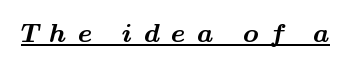
Q: Is the text bold? A: Yes.
Q: Is the text underlined? A: Yes.
Q: Is the spacing between letters normal or unusually wide? A: Unusually wide.
